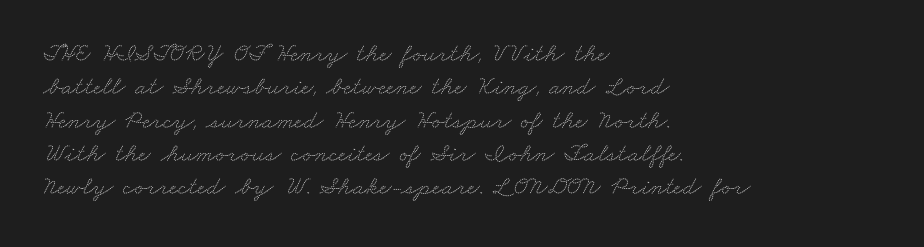
Q: Is the text underlined? A: No.
Q: How is the paragraph aligned? A: Left-aligned.
Q: Is the spacing between letters normal or unusually wide? A: Normal.
Q: Is the spacing between lines tight, normal or loose? A: Normal.
